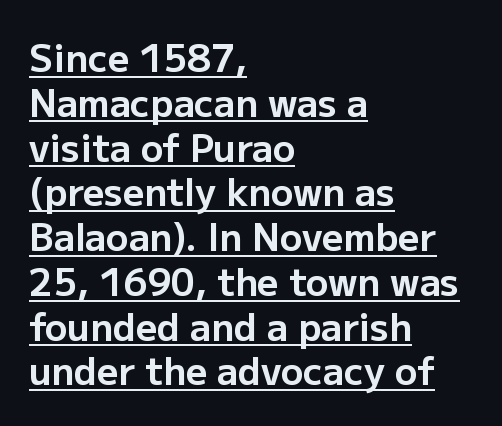
Is this a sans? Yes — the strokes have no serifs. The passage is arranged the way most books set body copy — flush left. A roman cut, with each character standing at attention. Letter spacing: default. In terms of weight, the rendering is a true, heavy bold.
